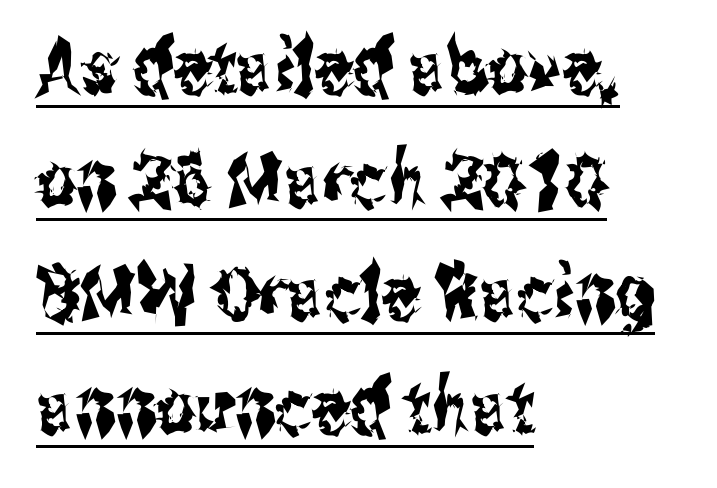
{"serif": "no", "italic": "no", "width": "condensed", "stroke_contrast": "medium", "x_height": "medium", "monospaced": "no", "underline": "yes", "align": "left", "line_spacing": "normal", "line_spacing_ratio": 1.49, "letter_spacing": "normal", "letter_spacing_em": 0.0, "glyph_px": 76}
